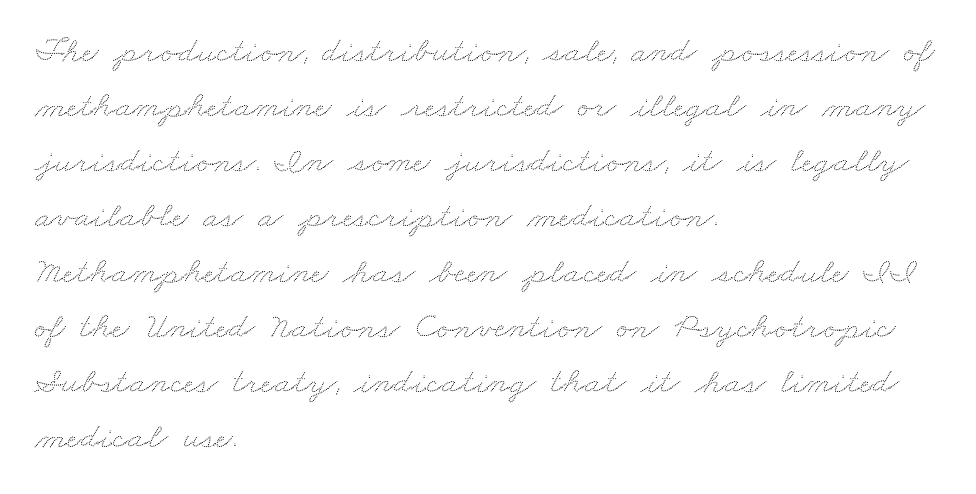
{"width": "wide", "stroke_contrast": "low", "x_height": "small", "monospaced": "no", "underline": "no", "align": "left", "line_spacing": "normal", "line_spacing_ratio": 1.49, "letter_spacing": "normal", "letter_spacing_em": 0.0, "glyph_px": 37}
